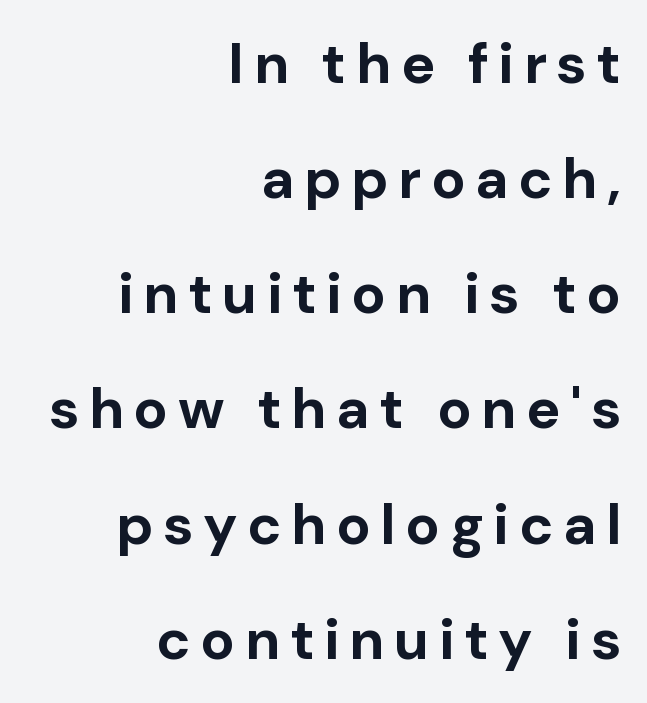
A typesetter would label this face a sans. A typesetter would call this proportional, since set widths differ per character. Does the copy run flush right? Yes — the right margin is perfectly even. Students, this is bold: see how much ink each stroke carries. The designer dialed line spacing up above the default. The font's upright variant was chosen for this text.
